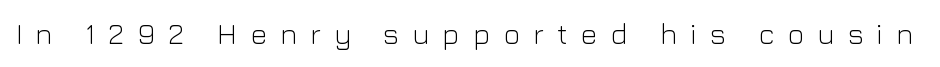
Q: Is the text bold? A: No.
Q: Is the text italic (slanted)? A: No, it is upright.
Q: Is the typeface a serif or a sans-serif typeface? A: Sans-serif.
Q: Is the text underlined? A: No.
Q: Is the spacing between letters normal or unusually wide? A: Unusually wide.
Q: Width (condensed, normal, or wide)? A: Normal.
Q: Stroke contrast? A: Low.
Q: x-height? A: Medium.
Q: Monospaced? A: No.
